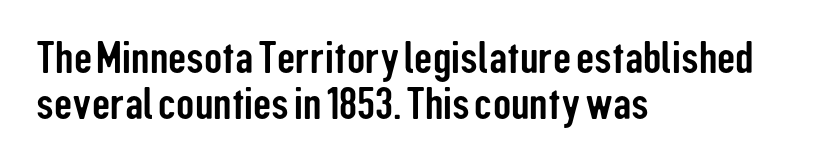
Think of a printed novel: that variable character pitch is what you see here. The lettering holds an erect, upright posture throughout. This sample uses a sans-serif face. This block would grow much taller if given ordinary leading; it's compressed now. Short note: letters normally spaced. Unmarked baselines from the first word to the last.
